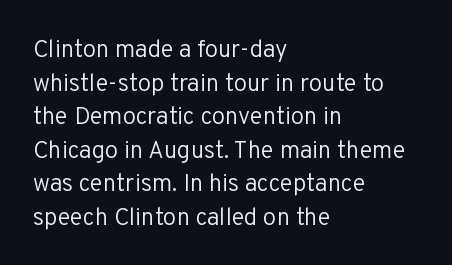
The image shows 24 px text type, upright; set left-aligned, normal line spacing (1.4x), normal letter spacing, not underlined.
